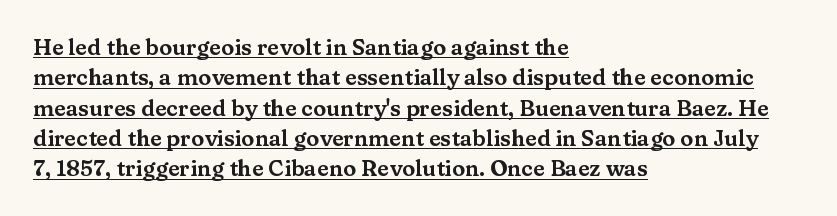
The image shows 22 px text type, upright; set left-aligned, normal line spacing (1.38x), normal letter spacing, underlined.
